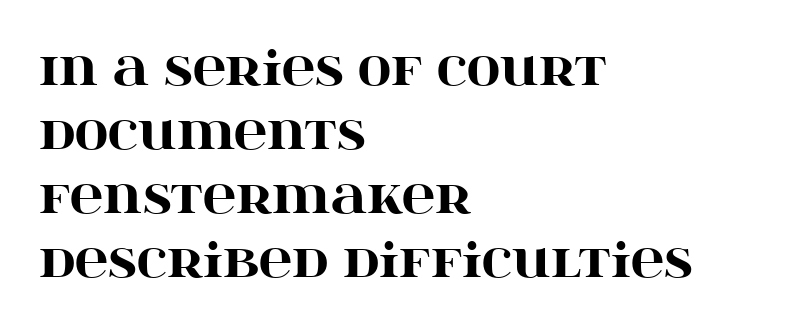
The font is running at its bold setting. Beneath every word, the page is bare. Regarding serifs, this sample has them. Each word holds together tightly as a unit, with standard inter-letter gaps. Teacher's note: observe the even left margin — that is flush-left alignment.
